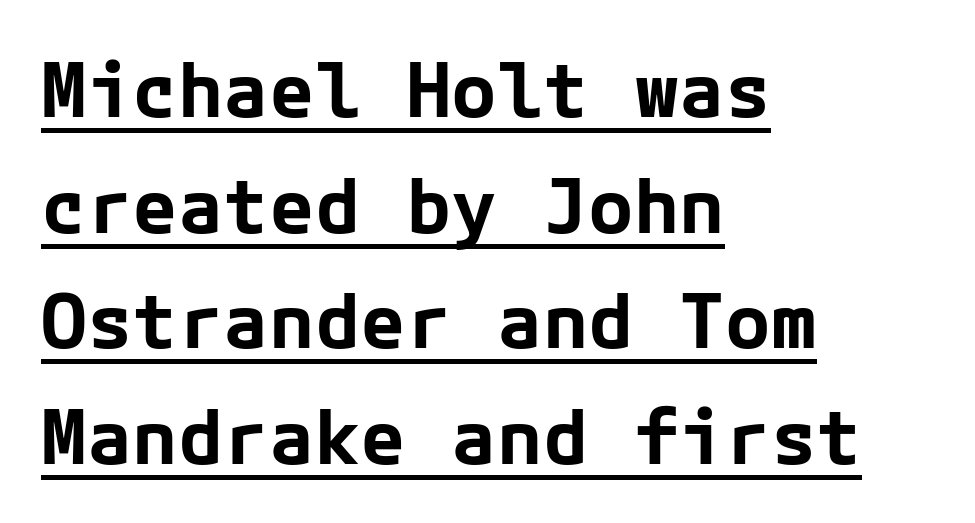
Q: Is the text bold? A: Yes.
Q: Is the text italic (slanted)? A: No, it is upright.
Q: Is the typeface a serif or a sans-serif typeface? A: Sans-serif.
Q: Is the text underlined? A: Yes.
Q: How is the paragraph aligned? A: Left-aligned.
Q: Is the spacing between letters normal or unusually wide? A: Normal.
Q: Is the spacing between lines tight, normal or loose? A: Normal.
Q: Width (condensed, normal, or wide)? A: Normal.
Q: Stroke contrast? A: Low.
Q: x-height? A: Medium.
